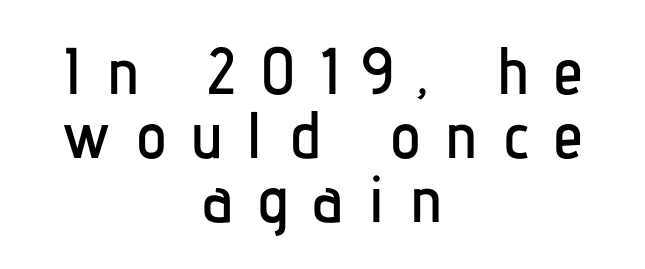
The image shows 66 px condensed sans-serif type, upright; set centered, tight line spacing (0.97x), unusually wide letter spacing (+0.38 em), not underlined; low stroke contrast and a medium x-height.
